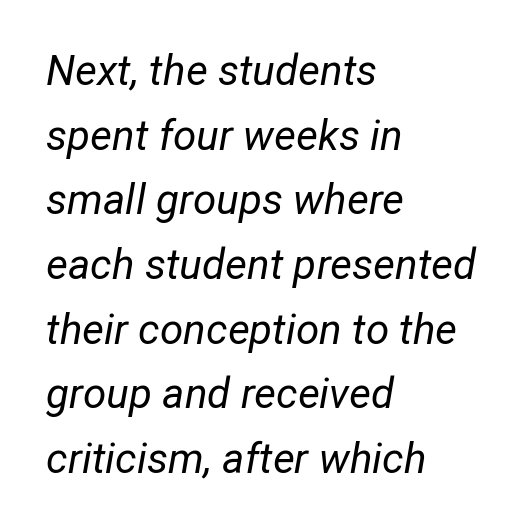
Each new line begins a customary step beneath the previous one. The passage shown is typed in a proportional face where columns would drift. Standard letterfit; no display-style spreading of the glyphs. Designer's note — italics engaged.
